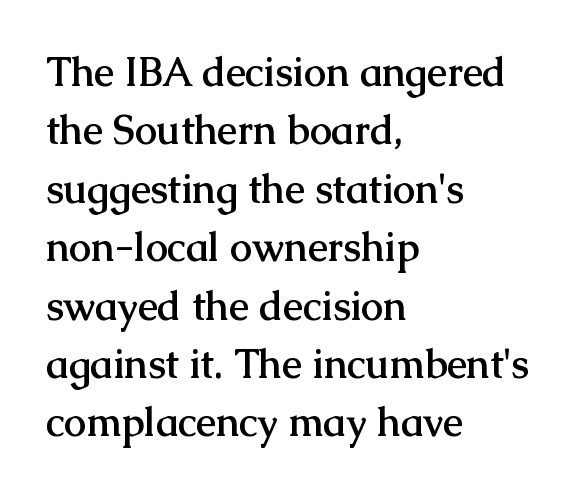
The image shows 40 px semibold serif type, upright; set left-aligned, normal line spacing (1.46x), normal letter spacing, not underlined; medium stroke contrast and a medium x-height.
